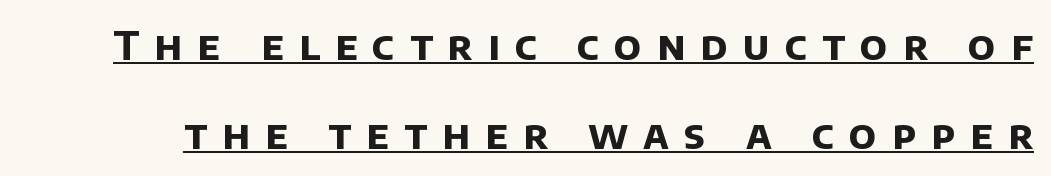
{"serif": "no", "bold": "yes", "weight": "bold", "width": "normal", "stroke_contrast": "low", "x_height": "large", "monospaced": "no", "underline": "yes", "line_spacing": "loose", "line_spacing_ratio": 2.22, "letter_spacing": "wide", "letter_spacing_em": 0.38, "glyph_px": 40}
